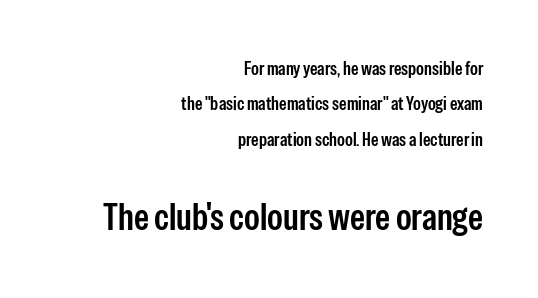
Q: Is the text bold? A: Semi-bold.
Q: Is the text italic (slanted)? A: No, it is upright.
Q: Is the typeface a serif or a sans-serif typeface? A: Sans-serif.
Q: Is the text underlined? A: No.
Q: How is the paragraph aligned? A: Right-aligned.
Q: Is the spacing between letters normal or unusually wide? A: Normal.
Q: Which block of text is set in a larger size, the first (top) or the second (bottom)? A: The second (bottom) one.
Q: Width (condensed, normal, or wide)? A: Condensed.
Q: Stroke contrast? A: Low.
Q: x-height? A: Medium.
Q: Monospaced? A: No.
